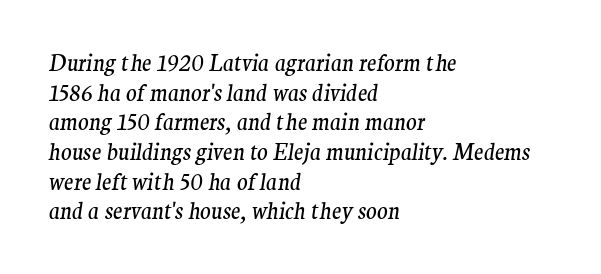
The image shows 22 px text type, italic (leaning right); set left-aligned, normal line spacing (1.35x), normal letter spacing, not underlined.
